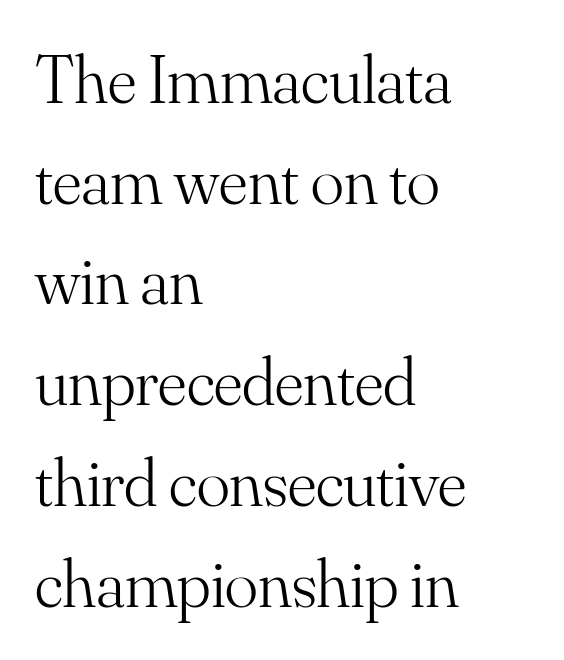
The image shows 69 px light serif type, upright; set left-aligned, normal line spacing (1.46x), normal letter spacing, not underlined; medium stroke contrast and a small x-height.
